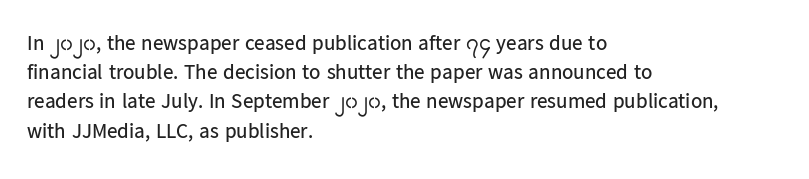
The image shows 21 px text type, upright; set left-aligned, normal line spacing (1.39x), normal letter spacing, not underlined.
